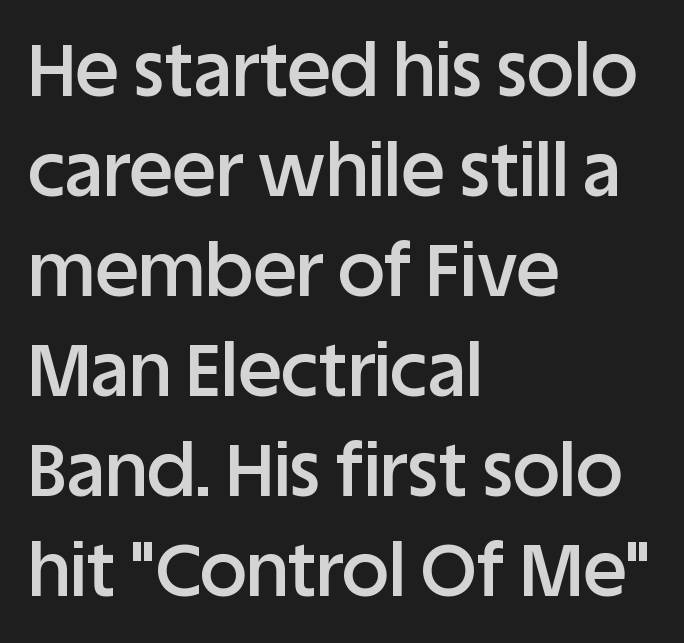
Q: Is the text bold? A: Semi-bold.
Q: Is the text italic (slanted)? A: No, it is upright.
Q: Is the typeface a serif or a sans-serif typeface? A: Sans-serif.
Q: Is the text underlined? A: No.
Q: How is the paragraph aligned? A: Left-aligned.
Q: Is the spacing between letters normal or unusually wide? A: Normal.
Q: Is the spacing between lines tight, normal or loose? A: Normal.
Q: Width (condensed, normal, or wide)? A: Normal.
Q: Stroke contrast? A: Low.
Q: x-height? A: Large.
Q: Monospaced? A: No.
